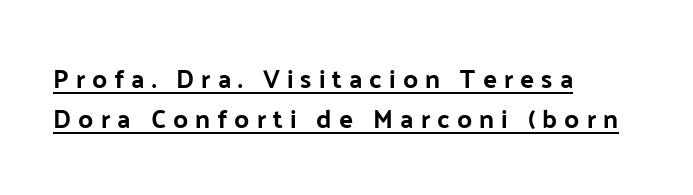
The lines are quadded left. Posture: straight, roman, zero tilt. In terms of letterspacing, this is a distinctly airy, spread setting. Summary of vertical rhythm: regular, with standard interline spacing.
